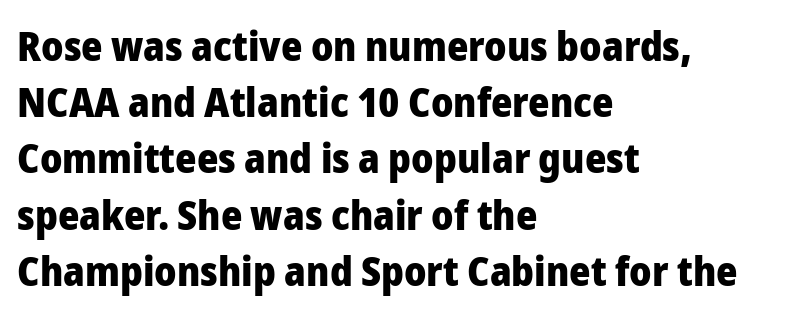
The image shows 41 px heavy sans-serif type, upright; set left-aligned, normal line spacing (1.37x), normal letter spacing, not underlined; low stroke contrast and a medium x-height.
